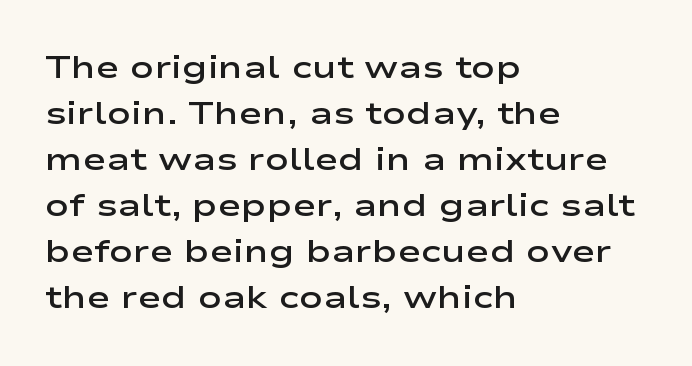
{"serif": "no", "italic": "no", "bold": "semi", "weight": "semibold", "width": "wide", "stroke_contrast": "low", "x_height": "medium", "monospaced": "no", "underline": "no", "align": "left", "line_spacing": "normal", "line_spacing_ratio": 1.44, "letter_spacing": "normal", "letter_spacing_em": 0.0, "glyph_px": 32}
